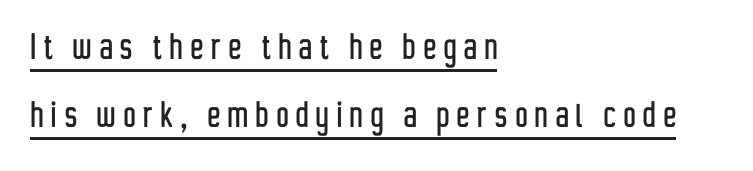
The image shows 42 px condensed sans-serif type, upright; set left-aligned, normal line spacing (1.61x), underlined; low stroke contrast and a medium x-height.
